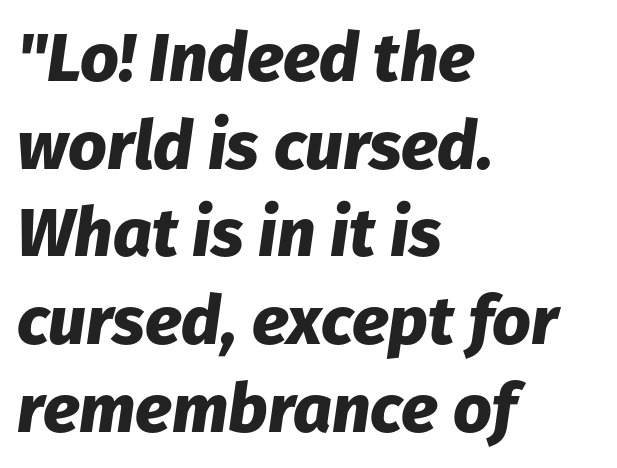
{"italic": "yes", "lean": "right", "slant_degrees": 8, "bold": "yes", "weight": "heavy", "width": "normal", "stroke_contrast": "low", "x_height": "medium", "monospaced": "no", "underline": "no", "align": "left", "line_spacing": "normal", "line_spacing_ratio": 1.29, "letter_spacing": "normal", "letter_spacing_em": 0.0, "glyph_px": 68}
